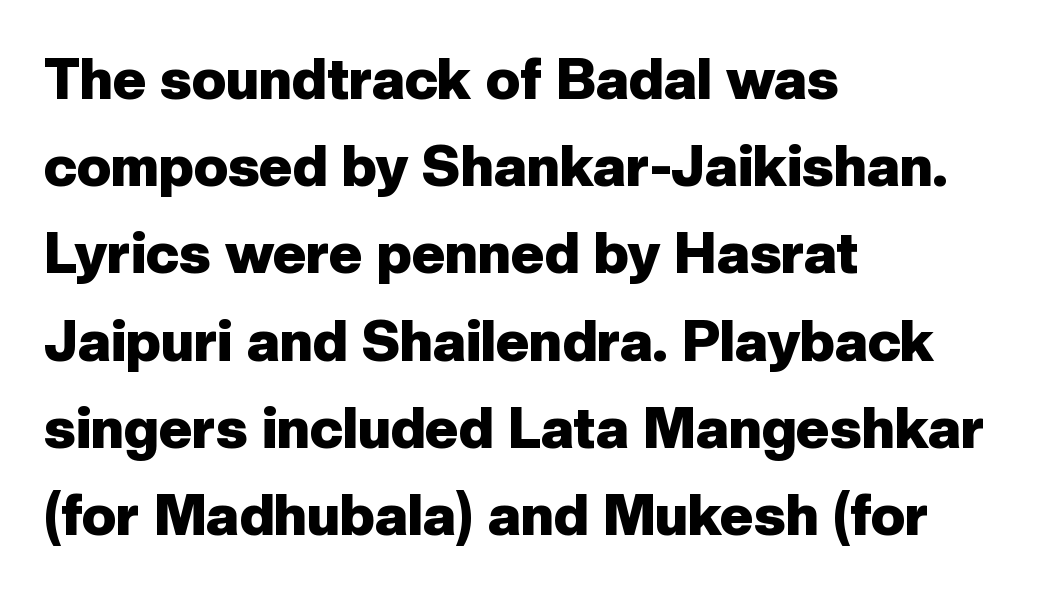
{"serif": "no", "italic": "no", "bold": "yes", "weight": "heavy", "width": "normal", "stroke_contrast": "low", "x_height": "medium", "monospaced": "no", "underline": "no", "align": "left", "line_spacing": "normal", "line_spacing_ratio": 1.53, "letter_spacing": "normal", "letter_spacing_em": 0.0, "glyph_px": 57}
